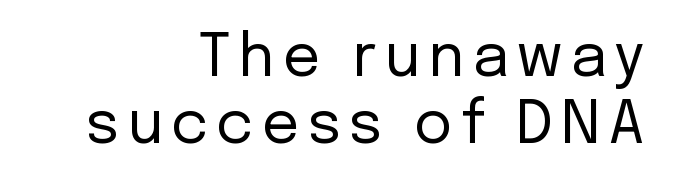
{"serif": "no", "italic": "no", "bold": "no", "weight": "regular", "width": "normal", "stroke_contrast": "low", "x_height": "medium", "monospaced": "no", "underline": "no", "align": "right", "line_spacing": "tight", "line_spacing_ratio": 1.13, "glyph_px": 59}
